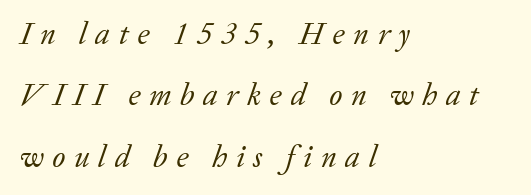
The image shows 31 px regular-weight serif type, italic (leaning right); set left-aligned, loose line spacing (1.98x), unusually wide letter spacing (+0.28 em), not underlined; low stroke contrast and a medium x-height.
